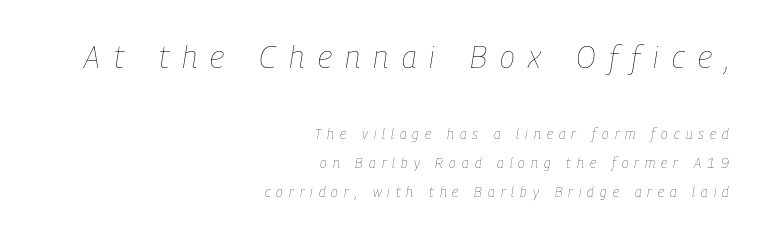
Is the type heavy? It reads as light-to-regular instead. Notice how the stems are inclined rather than vertical — that's the hallmark of italics. The tracking jumps out immediately: characters are airy and widely separated. Rule under the text: the space is simply empty. Scale decreases going downward across the two blocks. Do the characters align in a grid? No, the font is proportional.
